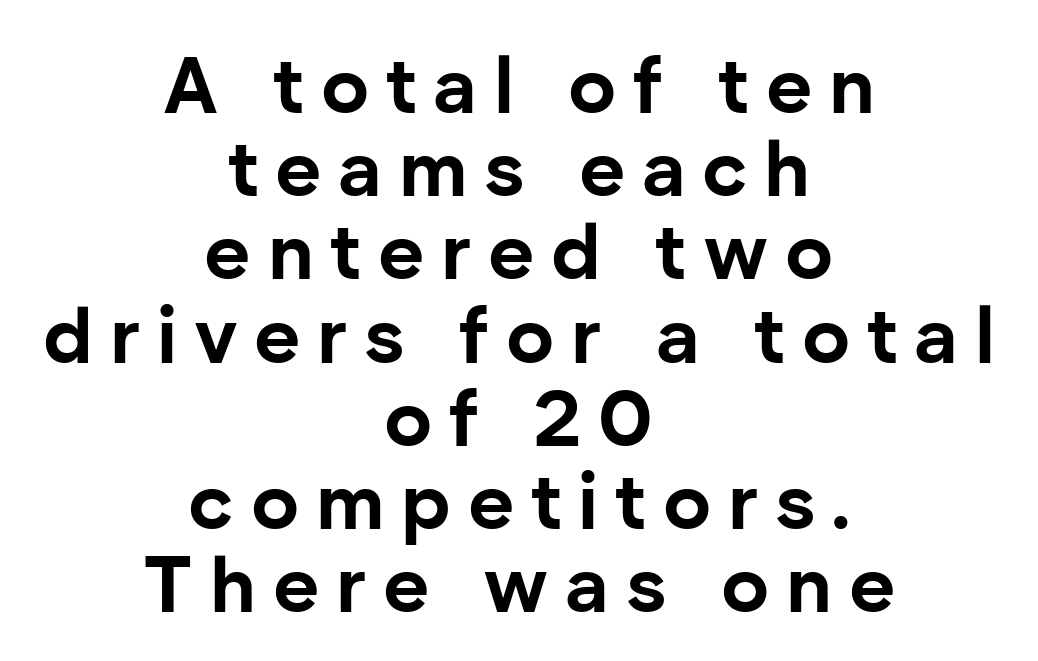
Q: Is the text bold? A: Yes.
Q: Is the text italic (slanted)? A: No, it is upright.
Q: Is the typeface a serif or a sans-serif typeface? A: Sans-serif.
Q: Is the text underlined? A: No.
Q: How is the paragraph aligned? A: Centered.
Q: Is the spacing between letters normal or unusually wide? A: Unusually wide.
Q: Is the spacing between lines tight, normal or loose? A: Tight.
Q: Width (condensed, normal, or wide)? A: Normal.
Q: Stroke contrast? A: Low.
Q: x-height? A: Medium.
Q: Monospaced? A: No.
